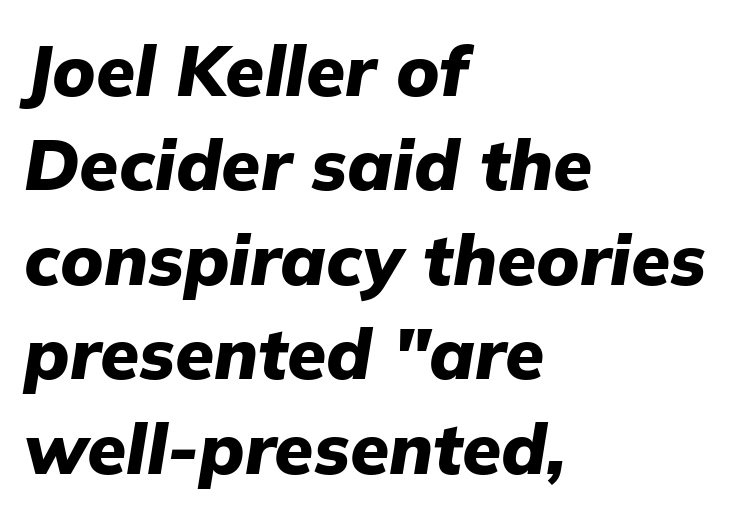
{"italic": "yes", "lean": "right", "slant_degrees": 9, "bold": "yes", "weight": "heavy", "width": "normal", "stroke_contrast": "low", "x_height": "medium", "monospaced": "no", "underline": "no", "align": "left", "line_spacing": "normal", "line_spacing_ratio": 1.33, "letter_spacing": "normal", "letter_spacing_em": 0.0, "glyph_px": 71}
